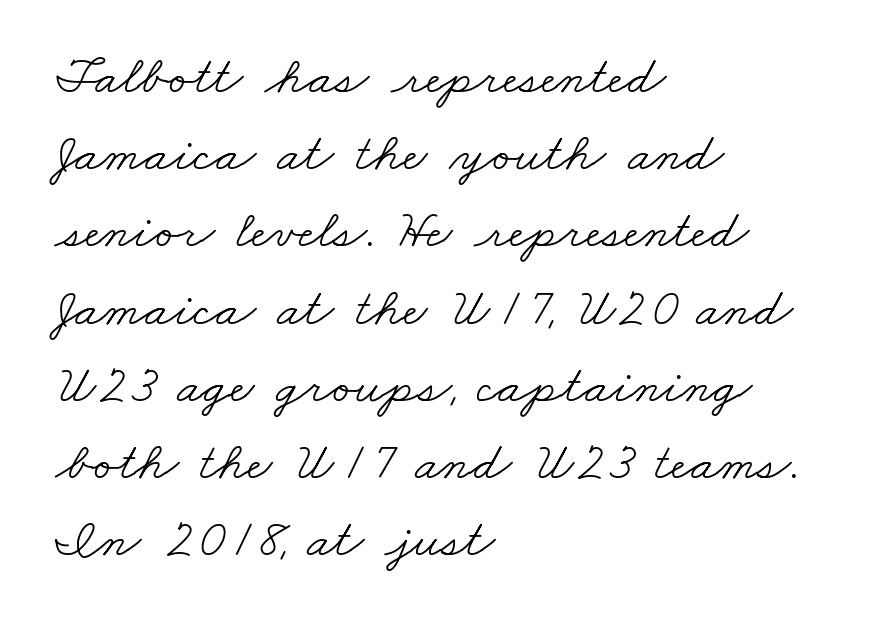
Q: Is the text bold? A: No.
Q: Is the typeface a serif or a sans-serif typeface? A: Serif.
Q: Is the text underlined? A: No.
Q: How is the paragraph aligned? A: Left-aligned.
Q: Is the spacing between letters normal or unusually wide? A: Normal.
Q: Is the spacing between lines tight, normal or loose? A: Normal.
Q: Width (condensed, normal, or wide)? A: Wide.
Q: Stroke contrast? A: Low.
Q: x-height? A: Small.
Q: Monospaced? A: No.
